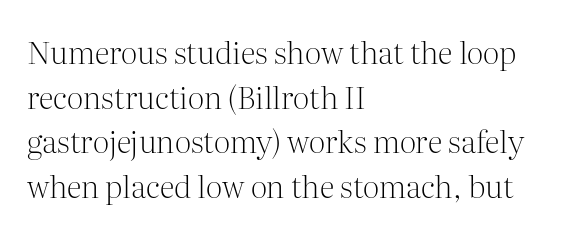
Baseline-to-baseline distance is the conventional proportion of letter height. The rag falls on the right side of this text block. The type family on display is of the serif kind. This sample has the flowing, uneven cadence of proportional lettering. Type without underlining. No italicization has been applied; the sample stays upright.
